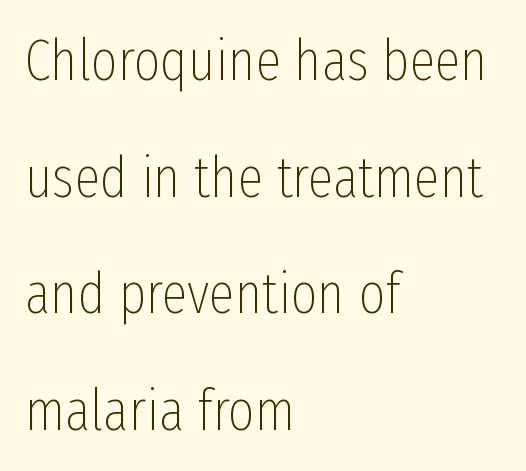
Q: Is the text bold? A: No.
Q: Is the text italic (slanted)? A: No, it is upright.
Q: Is the typeface a serif or a sans-serif typeface? A: Sans-serif.
Q: Is the text underlined? A: No.
Q: How is the paragraph aligned? A: Left-aligned.
Q: Is the spacing between letters normal or unusually wide? A: Normal.
Q: Is the spacing between lines tight, normal or loose? A: Loose.
Q: Width (condensed, normal, or wide)? A: Condensed.
Q: Stroke contrast? A: Low.
Q: x-height? A: Medium.
Q: Monospaced? A: No.
